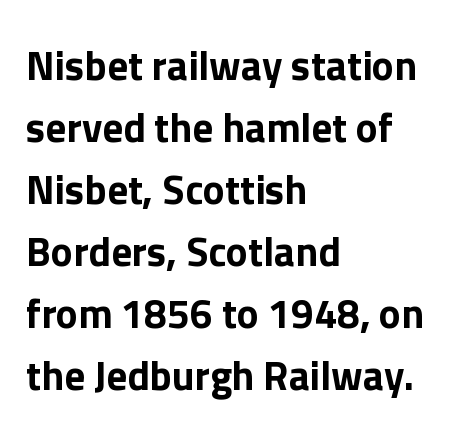
How are the letters spaced? Ordinarily, with no added tracking. A typesetter would call this leading conventional body-copy spacing. Just letters on the line, the space beneath them empty. The face used here is a sans, in the tradition of grotesques and geometrics. The passage shown is typed in a proportional face where columns would drift. Posture: straight, roman, zero tilt.
